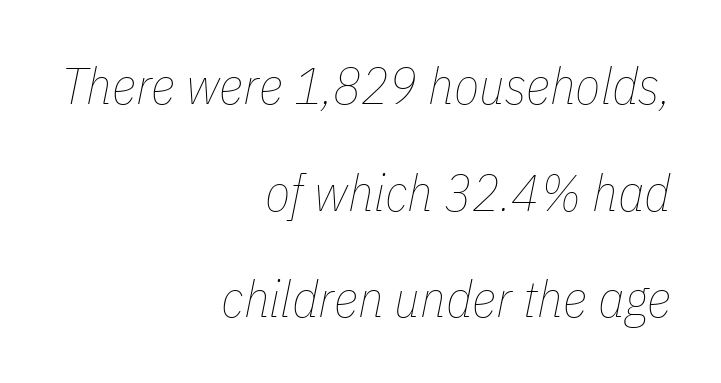
Q: Is the text bold? A: No.
Q: Is the text italic (slanted)? A: Yes, it leans right by about 11 degrees.
Q: Is the text underlined? A: No.
Q: How is the paragraph aligned? A: Right-aligned.
Q: Is the spacing between letters normal or unusually wide? A: Normal.
Q: Is the spacing between lines tight, normal or loose? A: Loose.
Q: Width (condensed, normal, or wide)? A: Condensed.
Q: Stroke contrast? A: Low.
Q: x-height? A: Medium.
Q: Monospaced? A: No.
